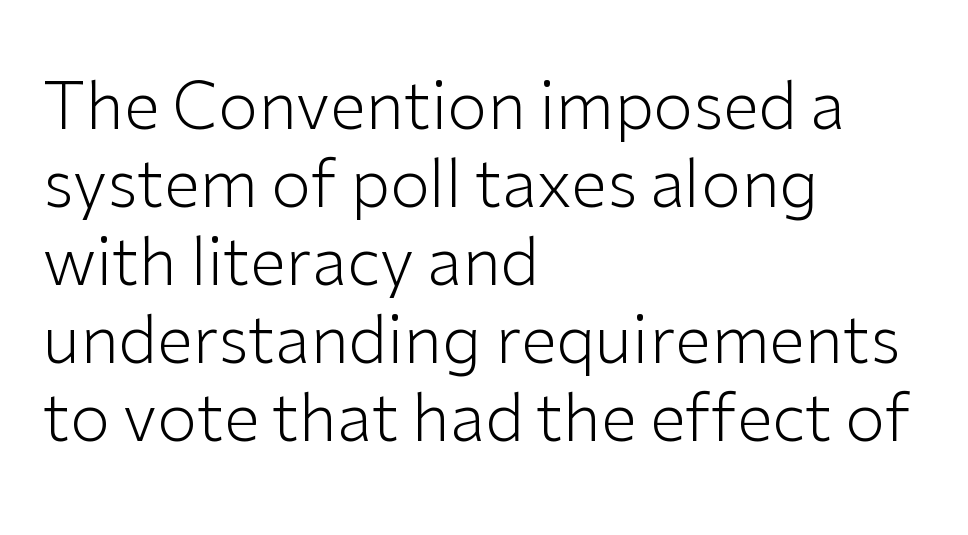
A light-to-regular cut is what we see here. Think of a printed novel: that variable character pitch is what you see here. Lines of text with bare space underneath. In CSS terms this would be text-align: left. Standard letterfit; no display-style spreading of the glyphs.
